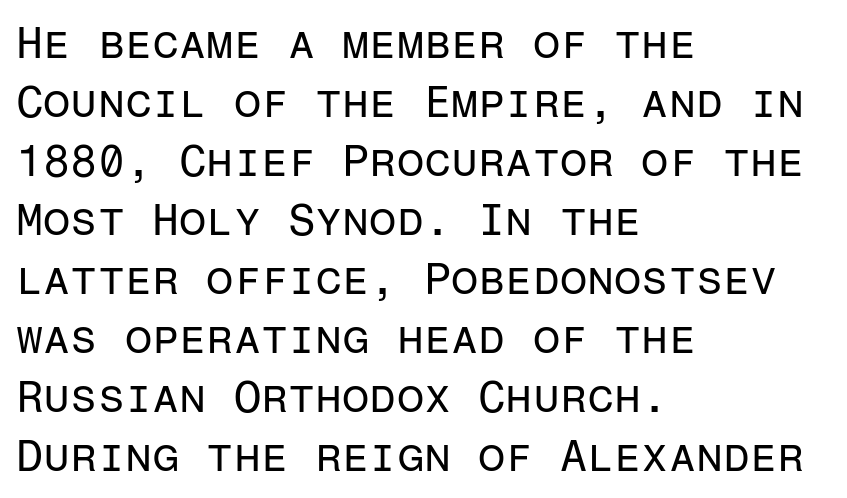
{"serif": "no", "italic": "no", "bold": "no", "weight": "regular", "width": "normal", "stroke_contrast": "low", "x_height": "medium", "monospaced": "yes", "underline": "no", "align": "left", "line_spacing": "normal", "line_spacing_ratio": 1.34, "letter_spacing": "normal", "letter_spacing_em": 0.0, "glyph_px": 44}
